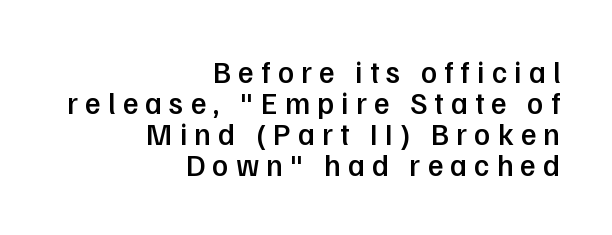
A semibold gives these letters moderate extra thickness, short of bold. Which margin do the lines hug? The right one — the left edge is uneven. Quick note: underline off. What's the leading like? Squeezed, with rows nearly overlapping.
